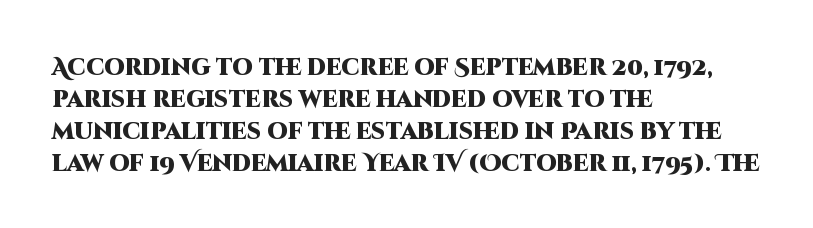
Q: Is the text bold? A: Yes.
Q: Is the text italic (slanted)? A: No, it is upright.
Q: Is the text underlined? A: No.
Q: How is the paragraph aligned? A: Left-aligned.
Q: Is the spacing between letters normal or unusually wide? A: Normal.
Q: Is the spacing between lines tight, normal or loose? A: Normal.
